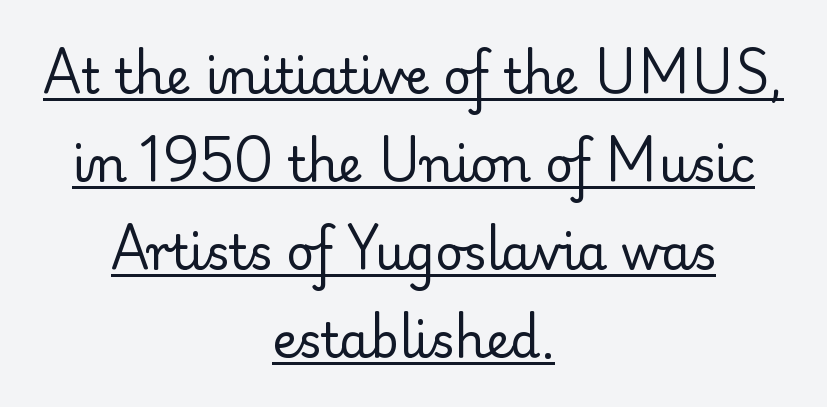
{"serif": "yes", "italic": "no", "bold": "no", "weight": "regular", "width": "normal", "stroke_contrast": "low", "x_height": "small", "monospaced": "no", "underline": "yes", "align": "center", "line_spacing_ratio": 1.83, "letter_spacing": "normal", "letter_spacing_em": 0.0, "glyph_px": 48}
